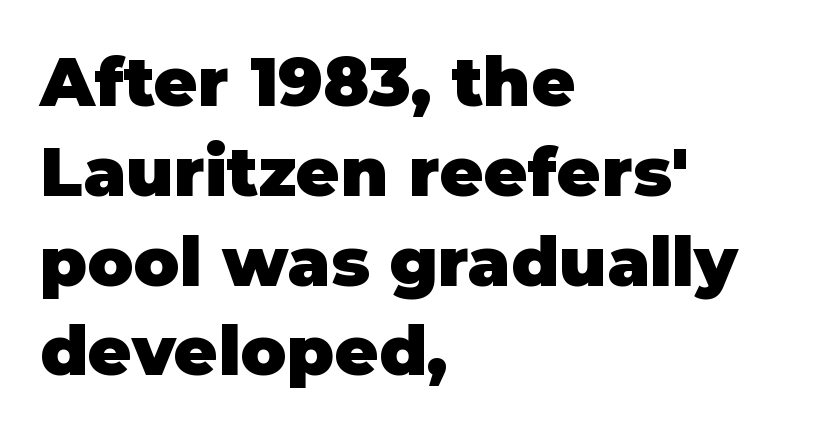
The image shows 68 px heavy sans-serif type, upright; set left-aligned, normal line spacing (1.32x), normal letter spacing, not underlined; low stroke contrast and a large x-height.
